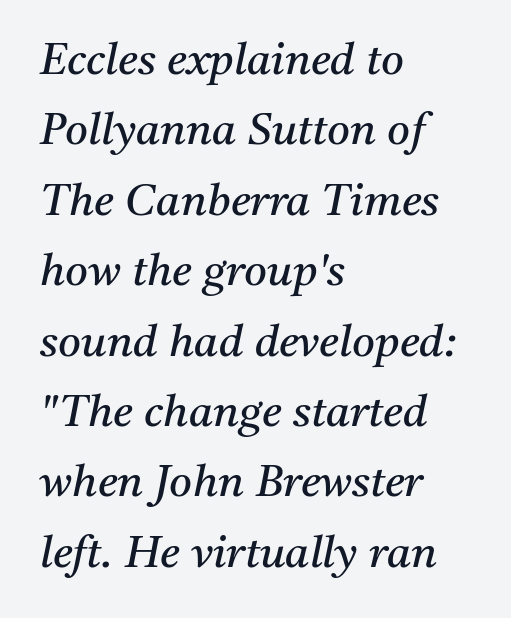
Q: Is the text bold? A: No.
Q: Is the text italic (slanted)? A: Yes, it leans right by about 11 degrees.
Q: Is the typeface a serif or a sans-serif typeface? A: Serif.
Q: Is the text underlined? A: No.
Q: How is the paragraph aligned? A: Left-aligned.
Q: Is the spacing between letters normal or unusually wide? A: Normal.
Q: Is the spacing between lines tight, normal or loose? A: Normal.
Q: Width (condensed, normal, or wide)? A: Normal.
Q: Stroke contrast? A: Medium.
Q: x-height? A: Medium.
Q: Monospaced? A: No.
